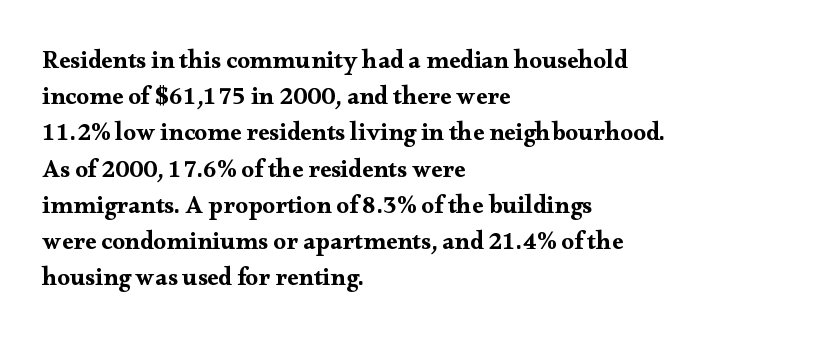
The image shows 25 px text type, upright; set left-aligned, normal line spacing (1.45x), normal letter spacing, not underlined.
